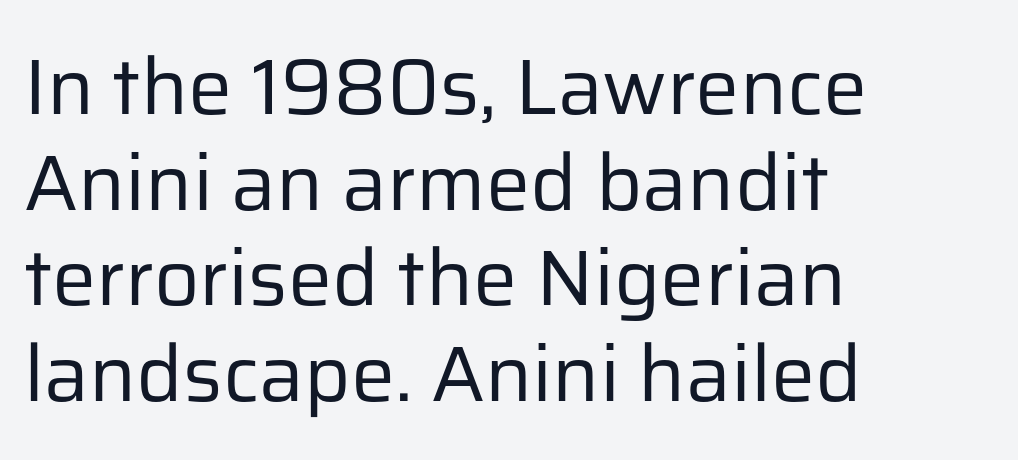
The image shows 79 px regular-weight sans-serif type, upright; set left-aligned, line spacing 1.21x, normal letter spacing, not underlined; low stroke contrast and a medium x-height.
